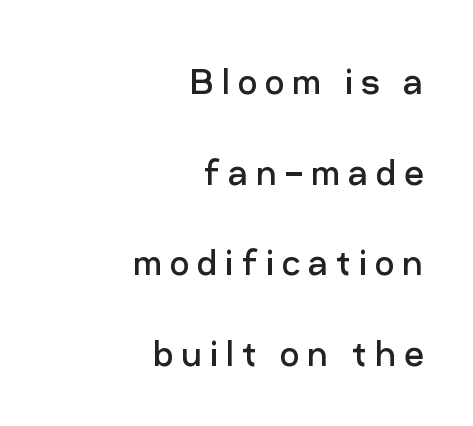
{"serif": "no", "italic": "no", "bold": "no", "weight": "regular", "width": "normal", "stroke_contrast": "low", "x_height": "medium", "monospaced": "no", "underline": "no", "align": "right", "line_spacing": "loose", "line_spacing_ratio": 2.11, "glyph_px": 43}
